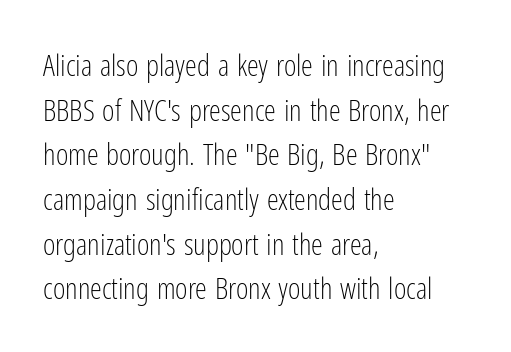
The image shows 30 px light, condensed sans-serif type, upright; set left-aligned, normal line spacing (1.49x), normal letter spacing, not underlined; low stroke contrast and a medium x-height.
